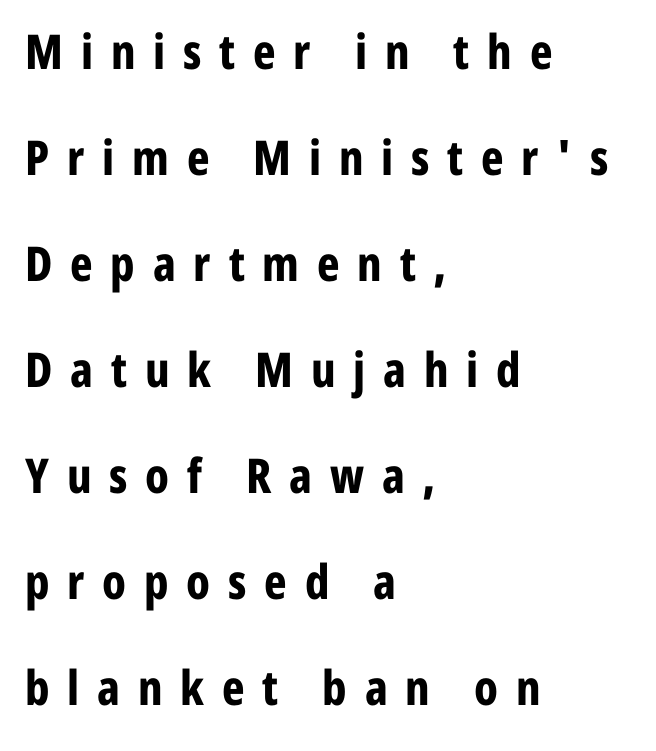
The image shows 48 px bold, condensed sans-serif type, upright; set left-aligned, loose line spacing (2.21x), unusually wide letter spacing (+0.37 em), not underlined; low stroke contrast and a medium x-height.
